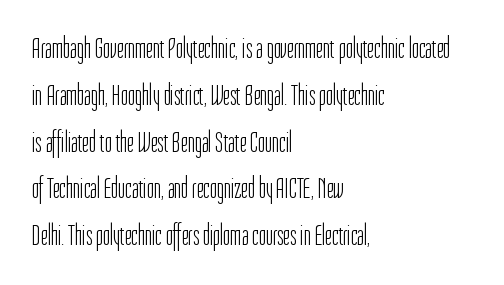
The image shows 30 px light, condensed sans-serif type, upright; set left-aligned, normal line spacing (1.56x), normal letter spacing, not underlined; low stroke contrast and a medium x-height.
